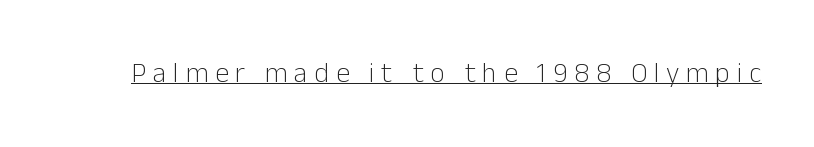
Q: Is the text bold? A: No.
Q: Is the text italic (slanted)? A: No, it is upright.
Q: Is the typeface a serif or a sans-serif typeface? A: Sans-serif.
Q: Is the text underlined? A: Yes.
Q: Is the spacing between letters normal or unusually wide? A: Unusually wide.
Q: Width (condensed, normal, or wide)? A: Normal.
Q: Stroke contrast? A: Low.
Q: x-height? A: Medium.
Q: Monospaced? A: No.
